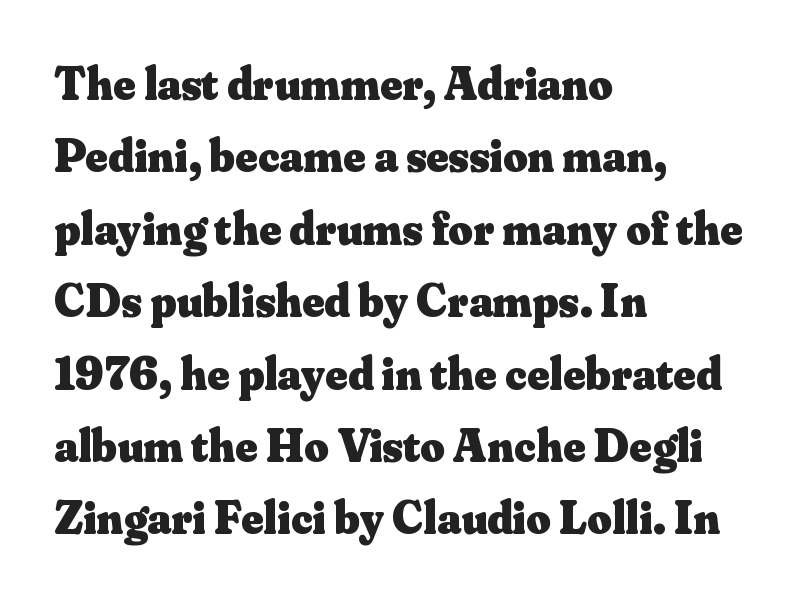
Q: Is the text bold? A: Yes.
Q: Is the text italic (slanted)? A: No, it is upright.
Q: Is the typeface a serif or a sans-serif typeface? A: Serif.
Q: Is the text underlined? A: No.
Q: How is the paragraph aligned? A: Left-aligned.
Q: Is the spacing between letters normal or unusually wide? A: Normal.
Q: Is the spacing between lines tight, normal or loose? A: Normal.
Q: Width (condensed, normal, or wide)? A: Normal.
Q: Stroke contrast? A: Medium.
Q: x-height? A: Small.
Q: Monospaced? A: No.
